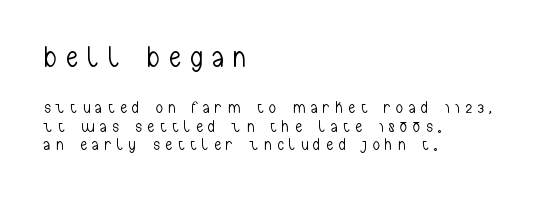
Q: Is the text bold? A: No.
Q: Is the text italic (slanted)? A: No, it is upright.
Q: Is the typeface a serif or a sans-serif typeface? A: Sans-serif.
Q: Is the text underlined? A: No.
Q: How is the paragraph aligned? A: Left-aligned.
Q: Is the spacing between letters normal or unusually wide? A: Unusually wide.
Q: Is the spacing between lines tight, normal or loose? A: Tight.
Q: Which block of text is set in a larger size, the first (top) or the second (bottom)? A: The first (top) one.
Q: Width (condensed, normal, or wide)? A: Condensed.
Q: Stroke contrast? A: Low.
Q: x-height? A: Medium.
Q: Monospaced? A: No.
